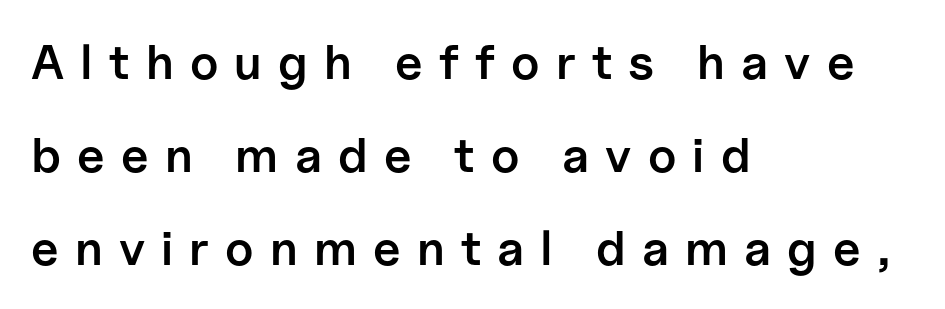
Q: Is the text bold? A: Semi-bold.
Q: Is the text italic (slanted)? A: No, it is upright.
Q: Is the typeface a serif or a sans-serif typeface? A: Sans-serif.
Q: Is the text underlined? A: No.
Q: How is the paragraph aligned? A: Left-aligned.
Q: Is the spacing between letters normal or unusually wide? A: Unusually wide.
Q: Is the spacing between lines tight, normal or loose? A: Loose.
Q: Width (condensed, normal, or wide)? A: Normal.
Q: Stroke contrast? A: Low.
Q: x-height? A: Medium.
Q: Monospaced? A: No.
